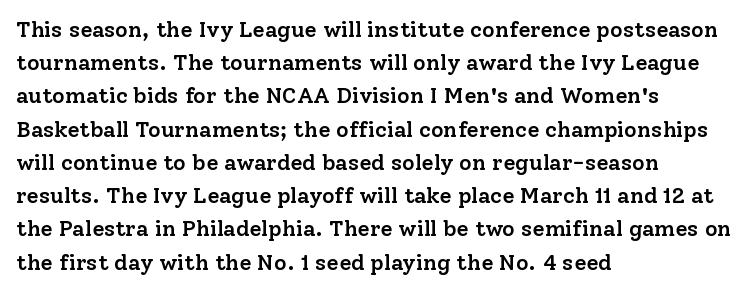
Q: Is the text bold? A: Semi-bold.
Q: Is the text italic (slanted)? A: No, it is upright.
Q: Is the text underlined? A: No.
Q: How is the paragraph aligned? A: Left-aligned.
Q: Is the spacing between letters normal or unusually wide? A: Normal.
Q: Is the spacing between lines tight, normal or loose? A: Normal.
